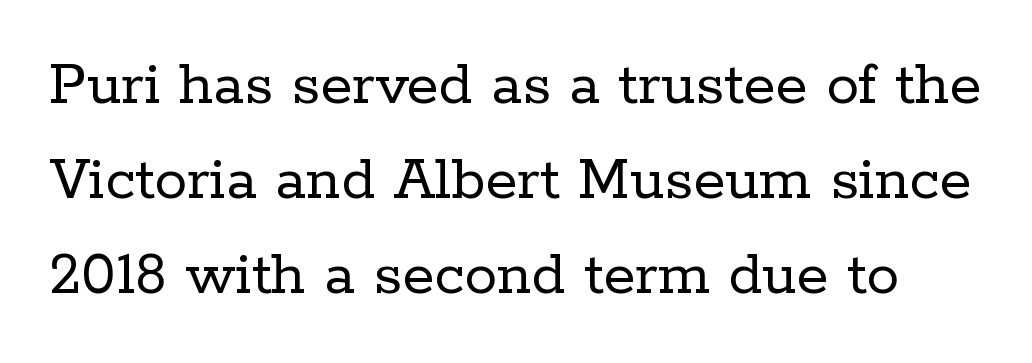
This sample uses an upright cut, with every glyph sitting square on the baseline. The typesetting does not lean heavy: it is not bold. The baseline area is clear. A typesetter would call this leading conventional body-copy spacing.
